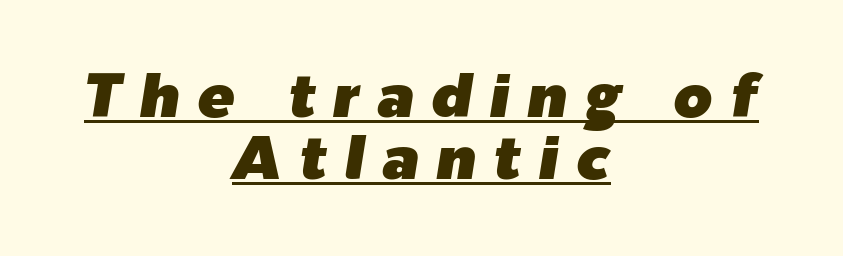
The image shows 62 px text type, italic (leaning right); set centered, tight line spacing (1.0x), unusually wide letter spacing (+0.28 em), underlined; low stroke contrast and a medium x-height.
